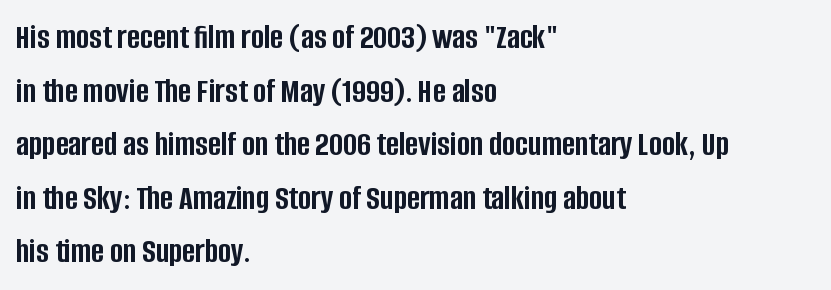
The font's upright variant was chosen for this text. The rendering uses natural spacing where letterforms have individual widths. The horizontal fit of the characters is conventional and even. These lines sit exactly where default settings would place them. Just letters on the line, the space beneath them empty. A dark, heavy texture on the line: the type is bold.
